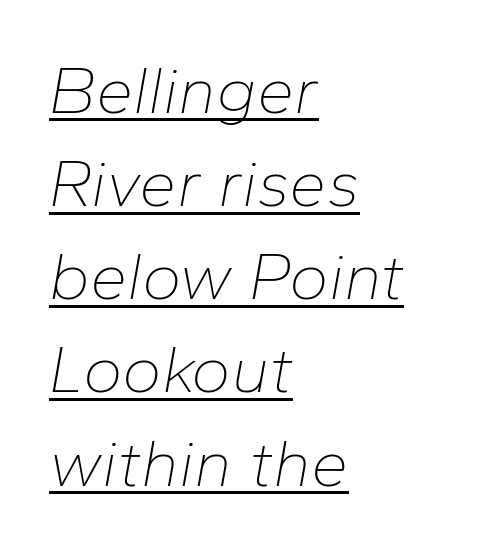
Q: Is the text bold? A: No.
Q: Is the text italic (slanted)? A: Yes, it leans right by about 10 degrees.
Q: Is the text underlined? A: Yes.
Q: How is the paragraph aligned? A: Left-aligned.
Q: Is the spacing between letters normal or unusually wide? A: Normal.
Q: Is the spacing between lines tight, normal or loose? A: Normal.
Q: Width (condensed, normal, or wide)? A: Normal.
Q: Stroke contrast? A: Low.
Q: x-height? A: Medium.
Q: Monospaced? A: No.
